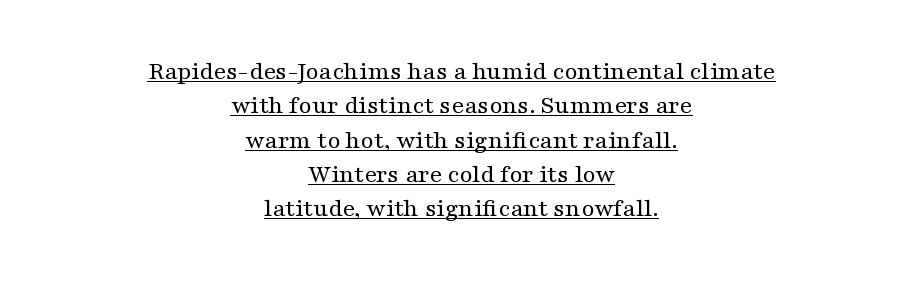
Q: Is the text bold? A: No.
Q: Is the text italic (slanted)? A: No, it is upright.
Q: Is the text underlined? A: Yes.
Q: How is the paragraph aligned? A: Centered.
Q: Is the spacing between letters normal or unusually wide? A: Normal.
Q: Is the spacing between lines tight, normal or loose? A: Normal.
